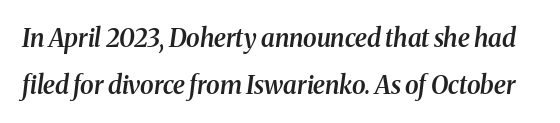
The foot of each line stays bare and open. Honestly, the letter spacing is just normal — you wouldn't notice it. Observe the lean: these are italic letterforms. In terms of weight, the rendering is demibold, just under bold.
